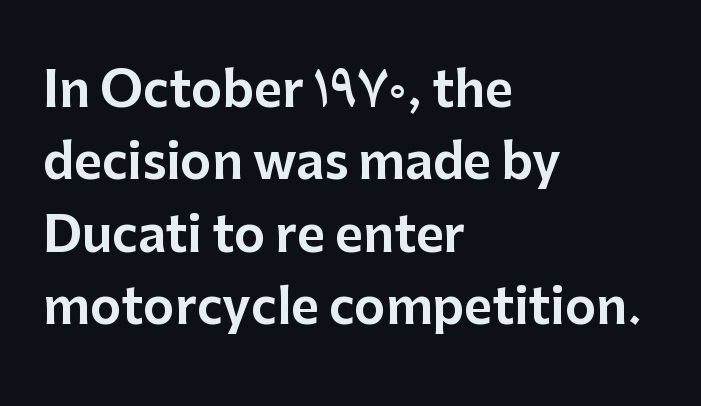
Q: Is the text italic (slanted)? A: No, it is upright.
Q: Is the typeface a serif or a sans-serif typeface? A: Sans-serif.
Q: Is the text underlined? A: No.
Q: How is the paragraph aligned? A: Left-aligned.
Q: Is the spacing between letters normal or unusually wide? A: Normal.
Q: Is the spacing between lines tight, normal or loose? A: Normal.
Q: Width (condensed, normal, or wide)? A: Normal.
Q: Stroke contrast? A: Low.
Q: x-height? A: Medium.
Q: Monospaced? A: No.
